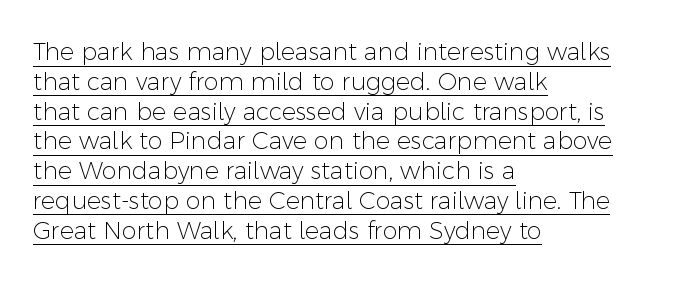
{"italic": "no", "bold": "no", "underline": "yes", "align": "left", "line_spacing_ratio": 1.24, "letter_spacing": "normal", "letter_spacing_em": 0.0, "glyph_px": 24}
